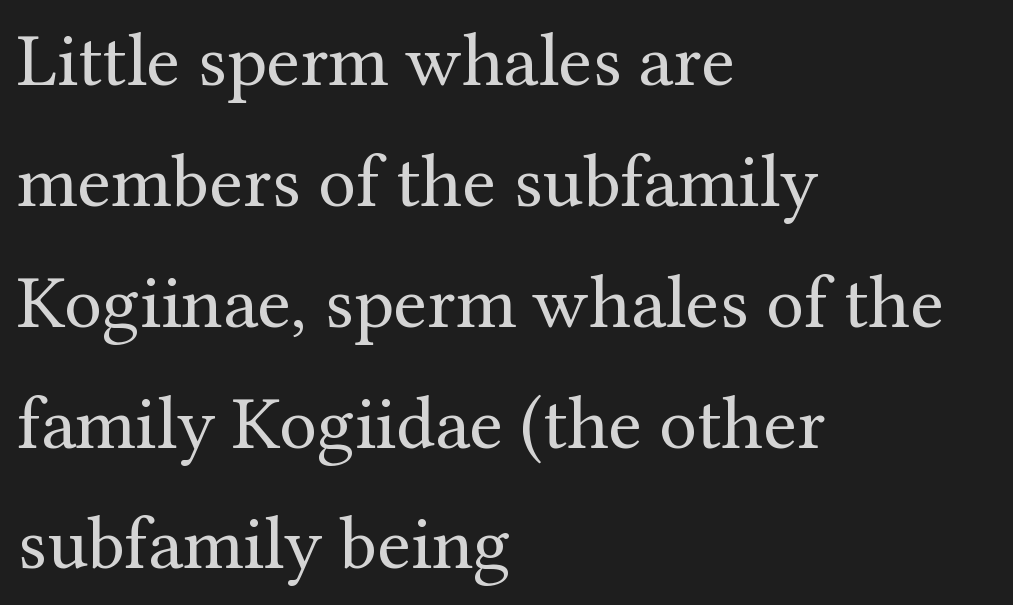
{"serif": "yes", "italic": "no", "bold": "no", "weight": "regular", "width": "normal", "stroke_contrast": "medium", "x_height": "medium", "monospaced": "no", "underline": "no", "align": "left", "line_spacing": "normal", "line_spacing_ratio": 1.59, "letter_spacing": "normal", "letter_spacing_em": 0.0, "glyph_px": 76}
